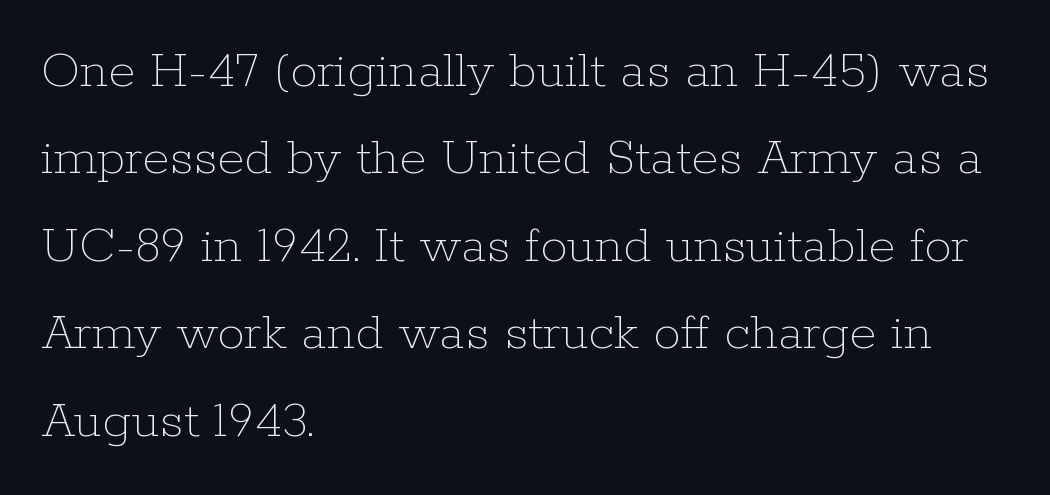
The letters advance in unequal steps, a hallmark of proportional type. Horizontal alignment here is leftward, the default for most running prose. This rendering leaves character spacing at its baseline value. Compared with a typical body face, this is equally light or lighter still. Honestly, the row spacing looks completely unremarkable.
